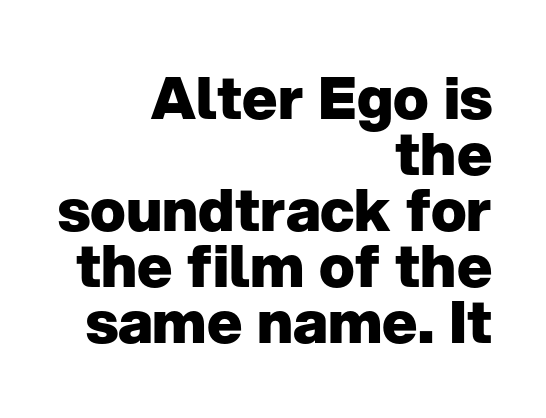
Heavy, bold letterforms. Underline: absent. Tracking value appears to be zero — textbook default spacing. The vertical gap from one line to the next is small.
